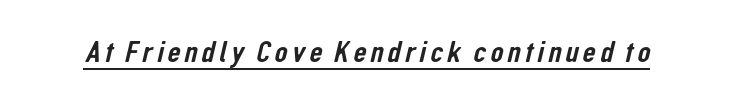
Q: Is the typeface a serif or a sans-serif typeface? A: Sans-serif.
Q: Is the text underlined? A: Yes.
Q: Width (condensed, normal, or wide)? A: Condensed.
Q: Stroke contrast? A: Low.
Q: x-height? A: Medium.
Q: Monospaced? A: No.
